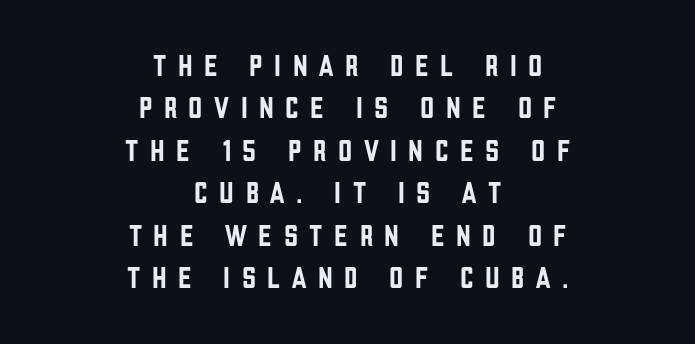
The image shows 31 px condensed sans-serif type, upright; set centered, normal line spacing (1.37x), unusually wide letter spacing (+0.37 em), not underlined; low stroke contrast and a large x-height.
